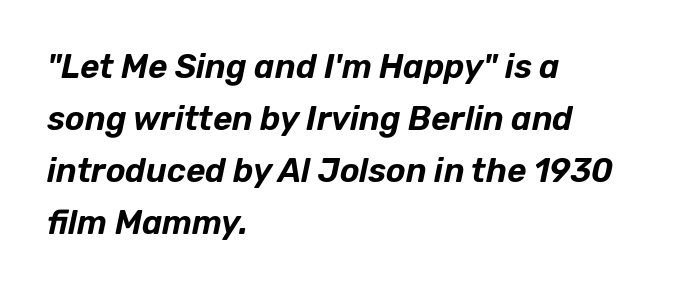
The image shows 33 px text type, italic (leaning right); set left-aligned, normal line spacing (1.58x), normal letter spacing, not underlined; low stroke contrast and a medium x-height.
